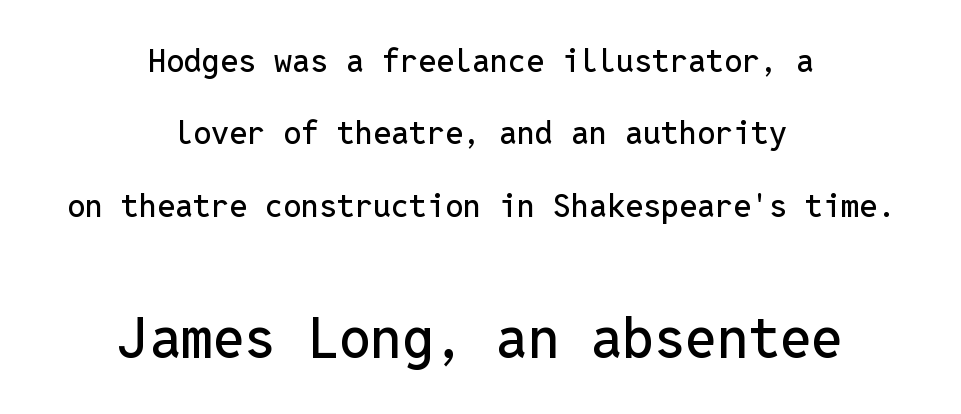
The type sits square on the baseline with zero lean. Small over large — that's the arrangement of the two blocks here. Each letter, wide or thin by design, is forced into the same width here. If you measured baseline to baseline, you'd find a long distance. Is the letter spacing exaggerated? No — it looks like the ordinary default. Quick note: underline off.
